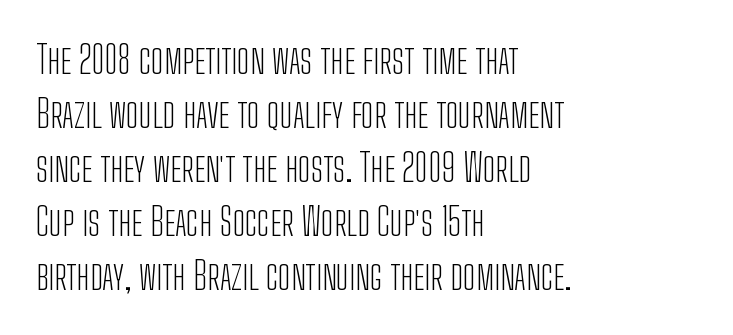
The image shows 38 px light, condensed sans-serif type, upright; set left-aligned, normal line spacing (1.42x), normal letter spacing, not underlined; low stroke contrast and a medium x-height.
